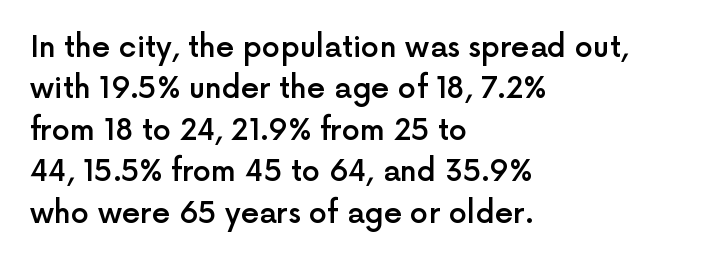
The image shows 29 px semibold sans-serif type, upright; set left-aligned, normal line spacing (1.43x), normal letter spacing, not underlined; a medium x-height.
